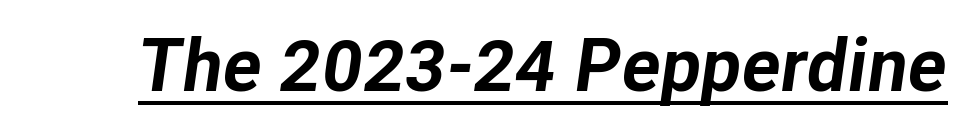
Q: Is the text bold? A: Yes.
Q: Is the text italic (slanted)? A: Yes, it leans right by about 8 degrees.
Q: Is the text underlined? A: Yes.
Q: Is the spacing between letters normal or unusually wide? A: Normal.
Q: Width (condensed, normal, or wide)? A: Normal.
Q: Stroke contrast? A: Low.
Q: x-height? A: Medium.
Q: Monospaced? A: No.
